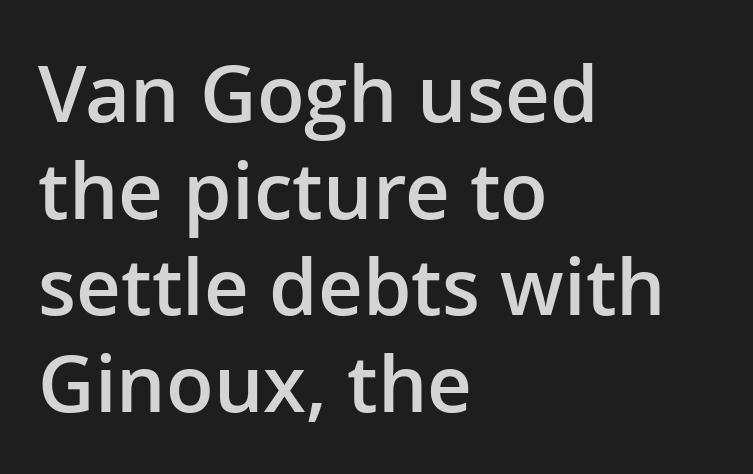
{"serif": "no", "italic": "no", "bold": "semi", "weight": "semibold", "width": "normal", "stroke_contrast": "low", "x_height": "medium", "monospaced": "no", "underline": "no", "align": "left", "line_spacing_ratio": 1.24, "letter_spacing": "normal", "letter_spacing_em": 0.0, "glyph_px": 78}
